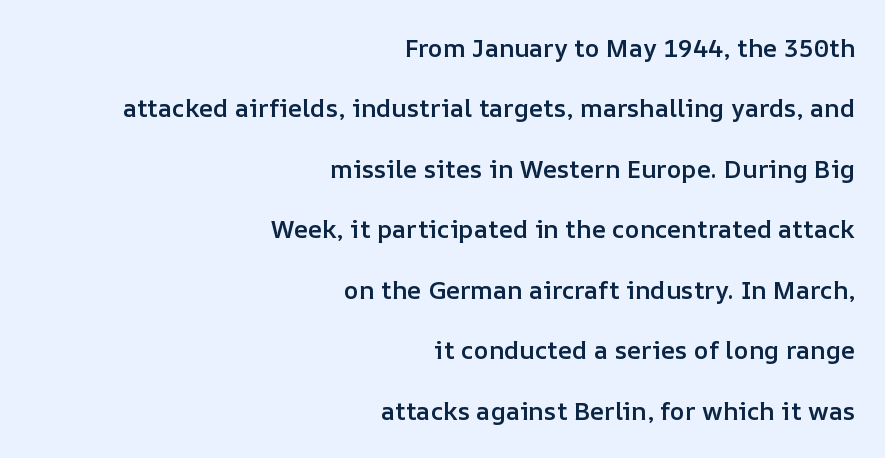
The image shows 25 px text type, upright; set right-aligned, loose line spacing (2.42x), normal letter spacing, not underlined.
